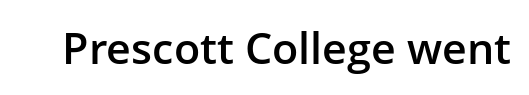
{"serif": "no", "italic": "no", "bold": "semi", "weight": "semibold", "width": "normal", "stroke_contrast": "low", "x_height": "medium", "monospaced": "no", "underline": "no", "letter_spacing": "normal", "letter_spacing_em": 0.0, "glyph_px": 43}
